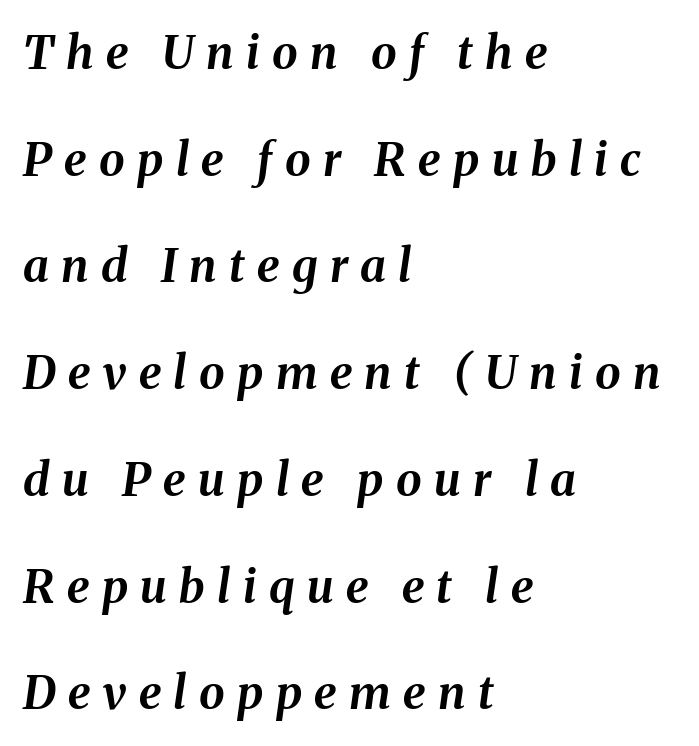
{"italic": "yes", "lean": "right", "slant_degrees": 8, "bold": "yes", "weight": "bold", "width": "normal", "stroke_contrast": "medium", "x_height": "medium", "monospaced": "no", "underline": "no", "align": "left", "line_spacing": "loose", "line_spacing_ratio": 2.32, "letter_spacing": "wide", "letter_spacing_em": 0.27, "glyph_px": 46}
